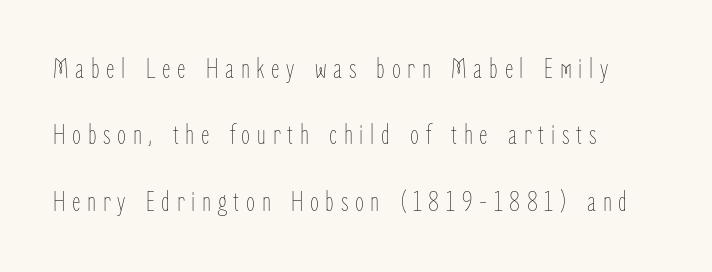
{"italic": "no", "bold": "no", "weight": "thin", "width": "condensed", "stroke_contrast": "low", "x_height": "medium", "monospaced": "no", "underline": "no", "align": "left", "line_spacing": "loose", "line_spacing_ratio": 2.29, "letter_spacing": "wide", "letter_spacing_em": 0.23, "glyph_px": 29}
